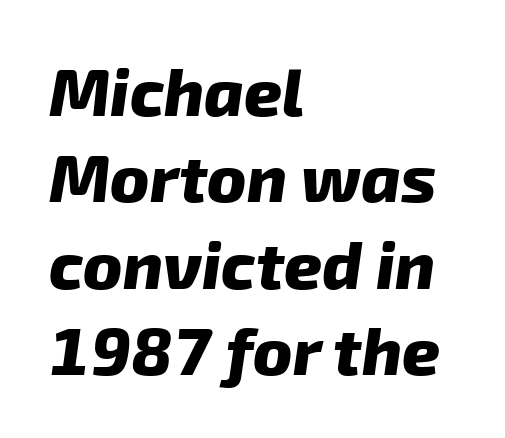
Bare-footed words on every line. Note the varied advance widths — an 'i' is clearly narrower than an 'm'. The rendering uses a bold face; every stroke is thick and dark. The block of text has a typical density, with ordinary space between rows. A student would call this left alignment; a typographer would say flush left, rag right.
